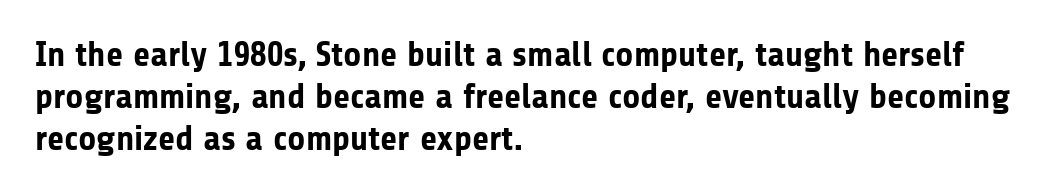
The passage shown has conventional tracking throughout. Do the characters align in a grid? No, the font is proportional. This sample uses an upright cut, with every glyph sitting square on the baseline. Weight: bold. The characters display no serif detailing; their extremities are plain.
